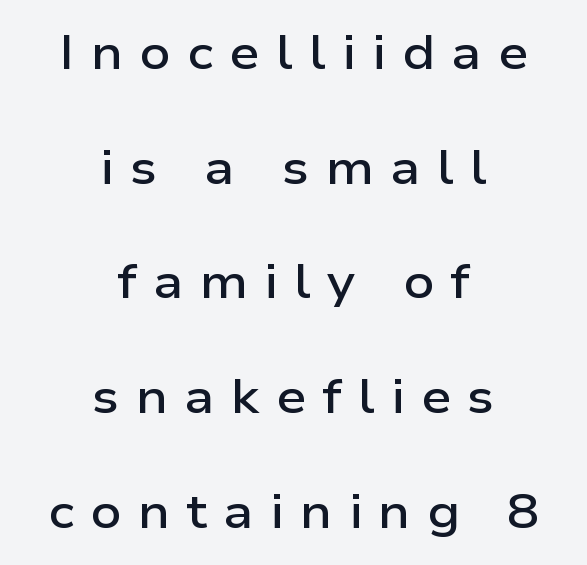
Q: Is the text bold? A: Semi-bold.
Q: Is the text italic (slanted)? A: No, it is upright.
Q: Is the typeface a serif or a sans-serif typeface? A: Sans-serif.
Q: Is the text underlined? A: No.
Q: How is the paragraph aligned? A: Centered.
Q: Is the spacing between letters normal or unusually wide? A: Unusually wide.
Q: Is the spacing between lines tight, normal or loose? A: Loose.
Q: Width (condensed, normal, or wide)? A: Wide.
Q: Stroke contrast? A: Low.
Q: x-height? A: Medium.
Q: Monospaced? A: No.
